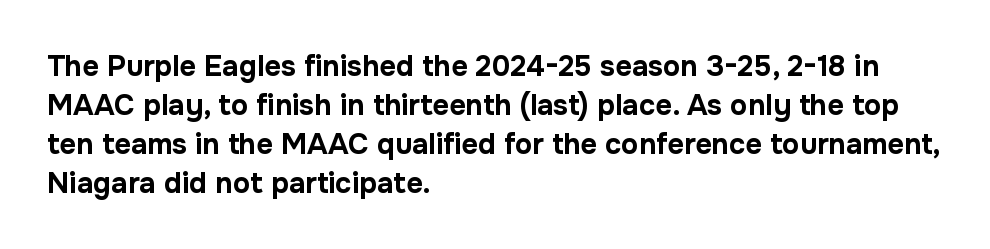
{"serif": "no", "italic": "no", "bold": "yes", "weight": "bold", "width": "normal", "stroke_contrast": "low", "x_height": "medium", "monospaced": "no", "underline": "no", "align": "left", "line_spacing": "normal", "line_spacing_ratio": 1.34, "letter_spacing": "normal", "letter_spacing_em": 0.0, "glyph_px": 29}
